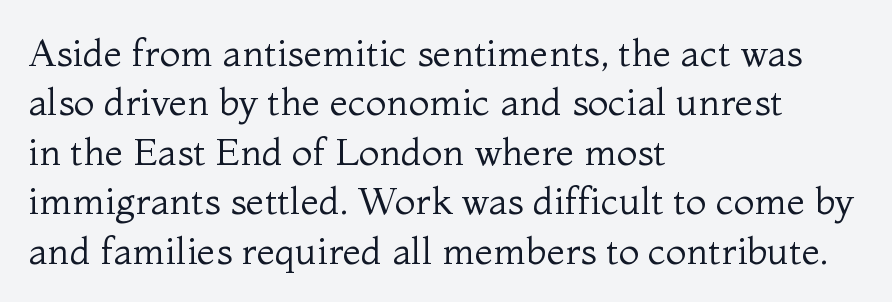
Compared with a typical body face, this is equally light or lighter still. The typeface chosen for these lines features serifs. A typesetter would call this proportional, since set widths differ per character. Default kerning and tracking; the words read as compact shapes. Does the lettering tilt? It doesn't — this is upright.
